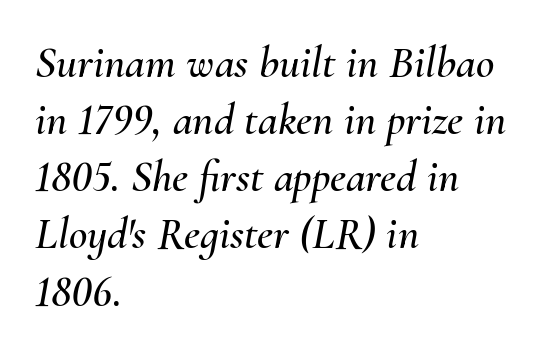
The image shows 45 px text type, italic (leaning right); set left-aligned, normal line spacing (1.27x), normal letter spacing, not underlined; medium stroke contrast and a small x-height.
